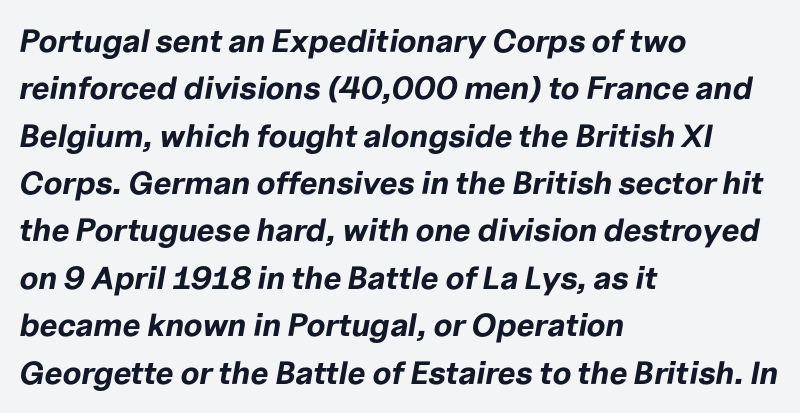
Vertical spacing — default. The passage shown is typed in a proportional face where columns would drift. These lines are set flush left with a ragged right edge. No extra tracking has been applied to these lines. Lines of text with bare space underneath. Slant detected: the letters are inclined.
